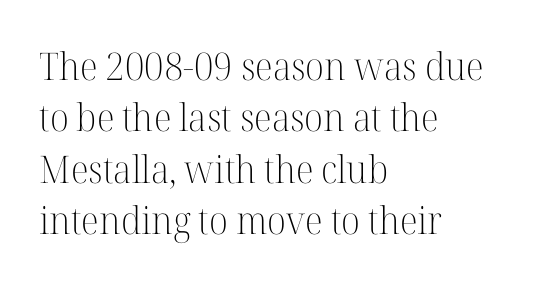
Unbolded letterforms with no extra heft. The string is rendered with underlining switched off. Short note: letters normally spaced. The lettering stays uniformly vertical, giving the passage a roman look.
